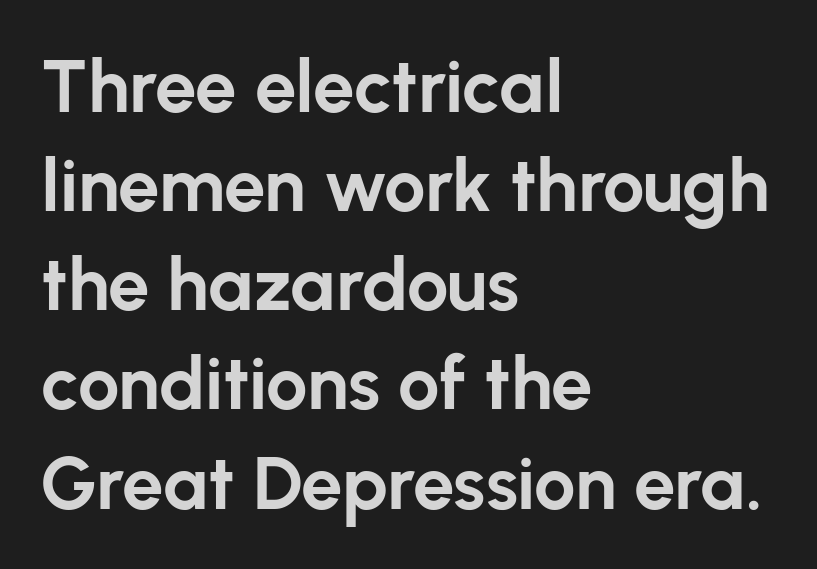
The image shows 74 px bold sans-serif type, upright; set left-aligned, normal line spacing (1.34x), normal letter spacing, not underlined; low stroke contrast and a medium x-height.
